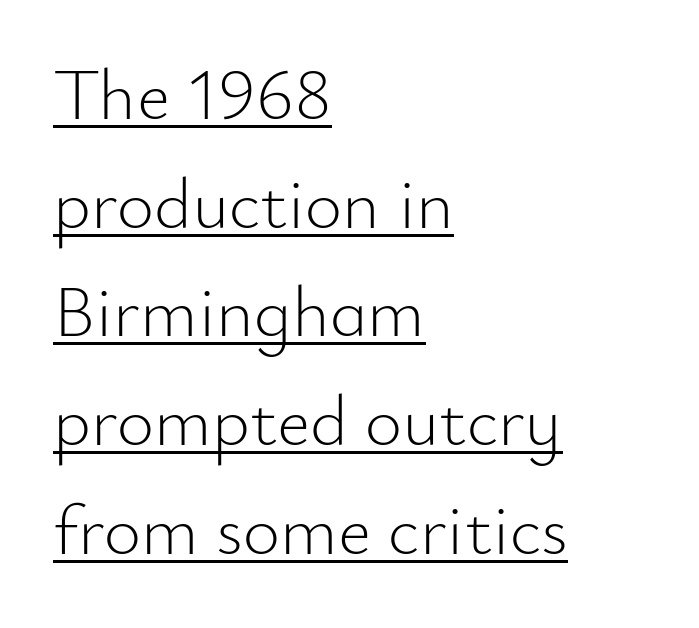
{"serif": "no", "italic": "no", "bold": "no", "weight": "light", "width": "normal", "stroke_contrast": "low", "x_height": "small", "monospaced": "no", "underline": "yes", "align": "left", "line_spacing": "normal", "line_spacing_ratio": 1.51, "letter_spacing": "normal", "letter_spacing_em": 0.0, "glyph_px": 72}
